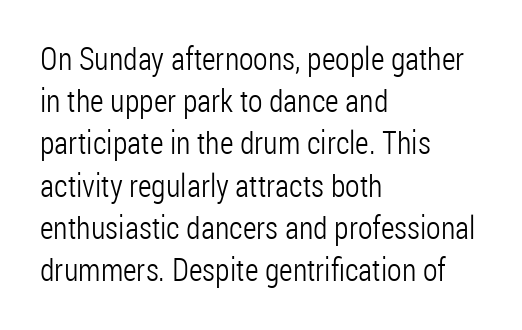
{"serif": "no", "italic": "no", "bold": "no", "weight": "light", "width": "condensed", "stroke_contrast": "low", "x_height": "medium", "monospaced": "no", "underline": "no", "align": "left", "line_spacing": "normal", "line_spacing_ratio": 1.32, "letter_spacing": "normal", "letter_spacing_em": 0.0, "glyph_px": 32}
